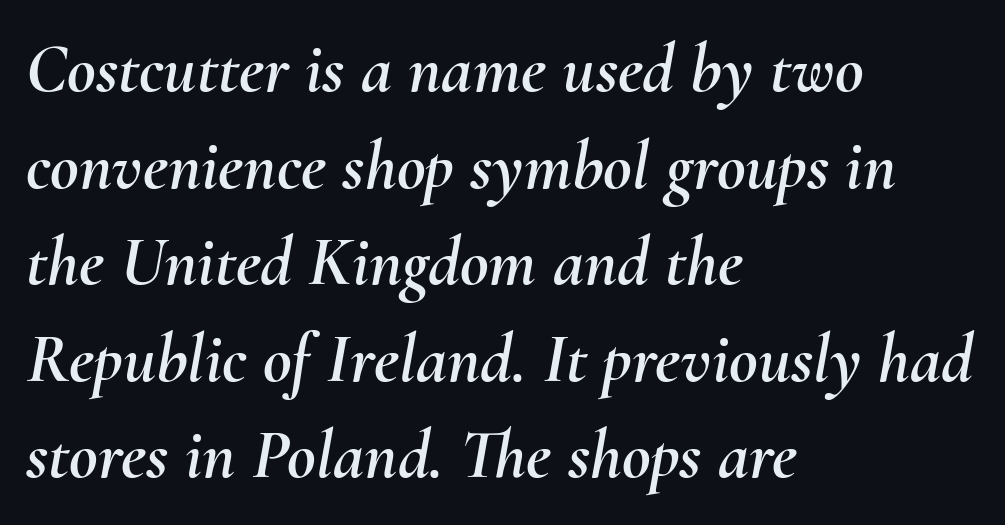
The compositor pushed each line to the left boundary. Tall strokes in this sample are angled rather than plumb. A normal amount of white space separates one row of letters from the next. The rendering uses natural spacing where letterforms have individual widths. Each row of text sits above clean, open space.
